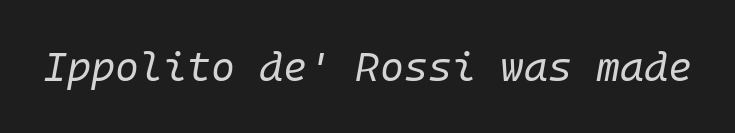
Q: Is the text bold? A: No.
Q: Is the text italic (slanted)? A: Yes, it leans right by about 10 degrees.
Q: Is the text underlined? A: No.
Q: Is the spacing between letters normal or unusually wide? A: Normal.
Q: Width (condensed, normal, or wide)? A: Normal.
Q: Stroke contrast? A: Low.
Q: x-height? A: Medium.
